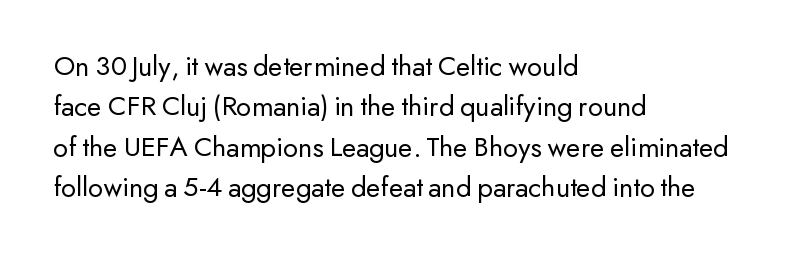
{"serif": "no", "italic": "no", "bold": "no", "weight": "regular", "width": "normal", "stroke_contrast": "low", "x_height": "small", "monospaced": "no", "underline": "no", "align": "left", "line_spacing": "normal", "line_spacing_ratio": 1.39, "letter_spacing": "normal", "letter_spacing_em": 0.0, "glyph_px": 29}
